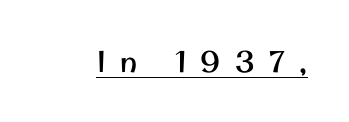
{"serif": "no", "italic": "no", "width": "normal", "stroke_contrast": "medium", "x_height": "small", "monospaced": "no", "underline": "yes", "letter_spacing": "wide", "letter_spacing_em": 0.48, "glyph_px": 30}
